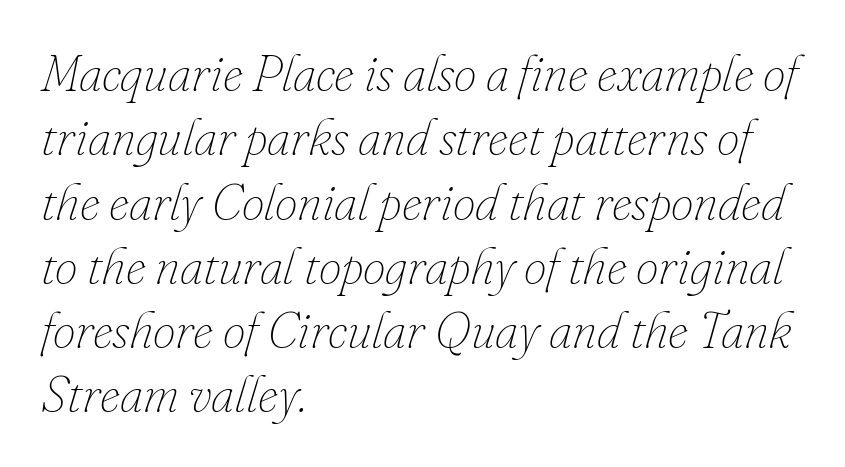
Is there much room between lines? A standard amount, neither cramped nor airy. If you drew a ruler down the left edge, every line would touch it. The foot of each line stays bare and open. No heavy texture on the line: the type isn't bold. Inter-character spacing is left at the font's built-in metrics.
